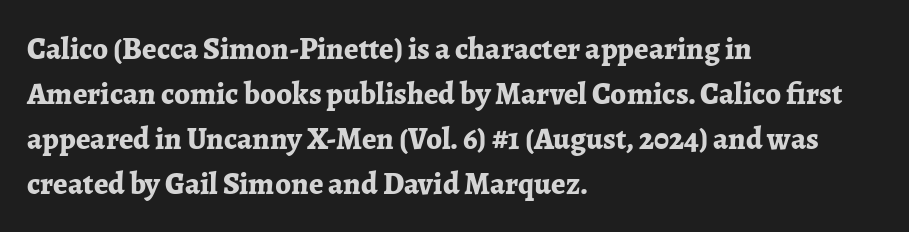
Q: Is the text bold? A: Yes.
Q: Is the text italic (slanted)? A: No, it is upright.
Q: Is the typeface a serif or a sans-serif typeface? A: Serif.
Q: Is the text underlined? A: No.
Q: How is the paragraph aligned? A: Left-aligned.
Q: Is the spacing between letters normal or unusually wide? A: Normal.
Q: Is the spacing between lines tight, normal or loose? A: Normal.
Q: Width (condensed, normal, or wide)? A: Normal.
Q: Stroke contrast? A: Low.
Q: x-height? A: Medium.
Q: Monospaced? A: No.
